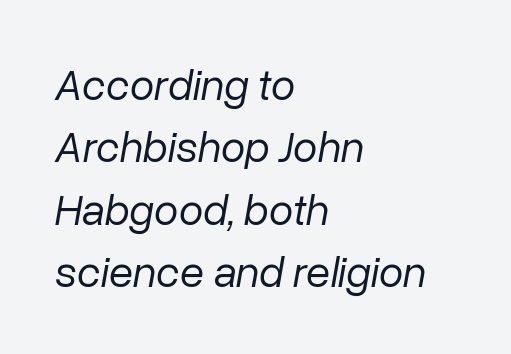
The image shows 44 px regular-weight type, italic (leaning right); set left-aligned, normal line spacing (1.42x), normal letter spacing, not underlined; low stroke contrast and a medium x-height.
